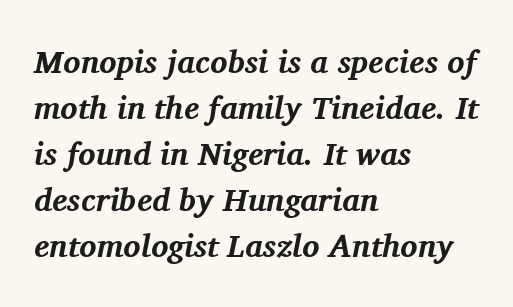
Look at the stroke-to-counter ratio: heavy, a bold. Beneath every word, the page is bare. Examine the stroke ends and you'll spot serifs. Normally led — the rows are evenly, conventionally spaced. Horizontal alignment here is leftward, the default for most running prose. Here the designer chose a conventional face with non-uniform glyph widths.
